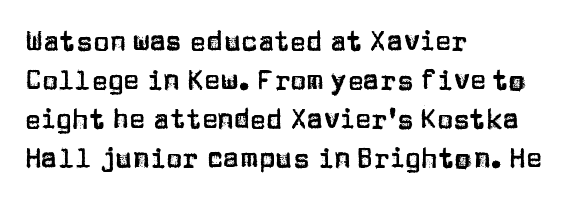
Evenly set lines give the paragraph a standard silhouette. What stands out about the letter spacing? Nothing — it is the standard amount. Glance below the letters and you will spot only blank space. The compositor pushed each line to the left boundary. The axis of the letterforms is exactly vertical.
